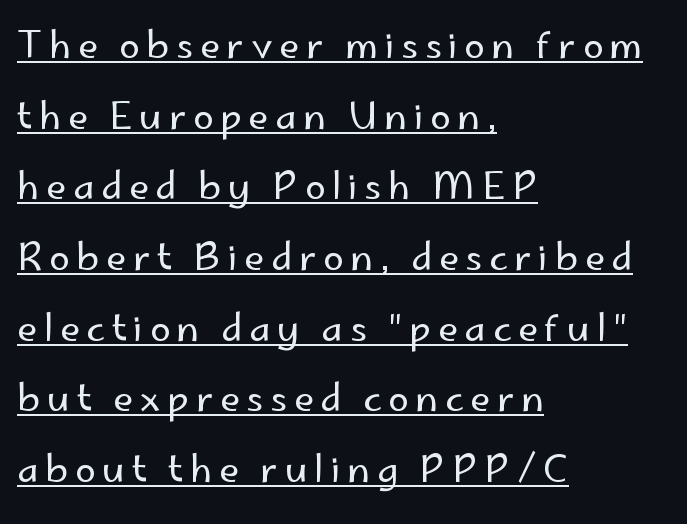
Caption: face not bold, strokes unweighted. Caption: multi-line text, flush left, ragged right. Decoration check: the copy is underlined. This sample uses an upright cut, with every glyph sitting square on the baseline. A typesetter would call this leading open, well beyond the default.
